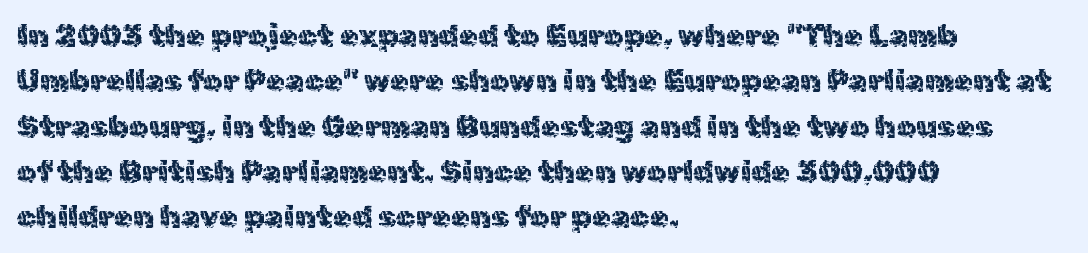
{"serif": "no", "italic": "no", "bold": "no", "weight": "regular", "width": "normal", "x_height": "medium", "monospaced": "no", "underline": "no", "align": "left", "line_spacing": "normal", "line_spacing_ratio": 1.46, "letter_spacing": "normal", "letter_spacing_em": 0.0, "glyph_px": 31}
